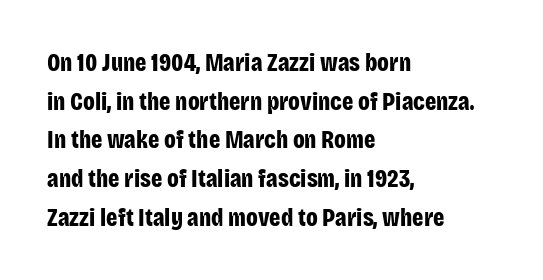
The image shows 25 px bold type, upright; set left-aligned, normal line spacing (1.55x), normal letter spacing, not underlined.
